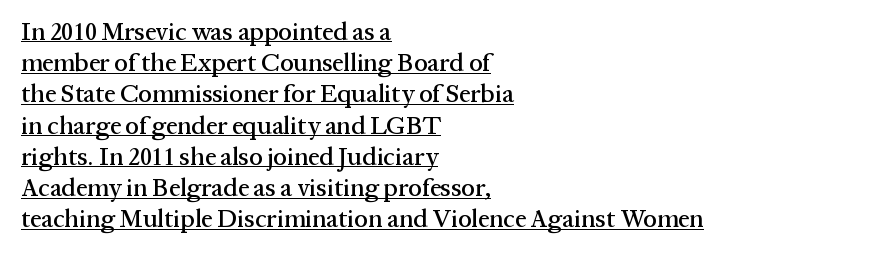
The image shows 25 px text type, upright; set left-aligned, normal line spacing (1.25x), normal letter spacing, underlined.
